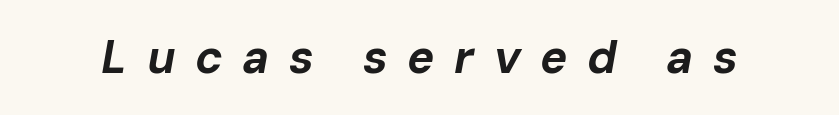
Q: Is the text bold? A: Yes.
Q: Is the text italic (slanted)? A: Yes, it leans right by about 10 degrees.
Q: Is the text underlined? A: No.
Q: Is the spacing between letters normal or unusually wide? A: Unusually wide.
Q: Width (condensed, normal, or wide)? A: Normal.
Q: Stroke contrast? A: Low.
Q: x-height? A: Medium.
Q: Monospaced? A: No.
